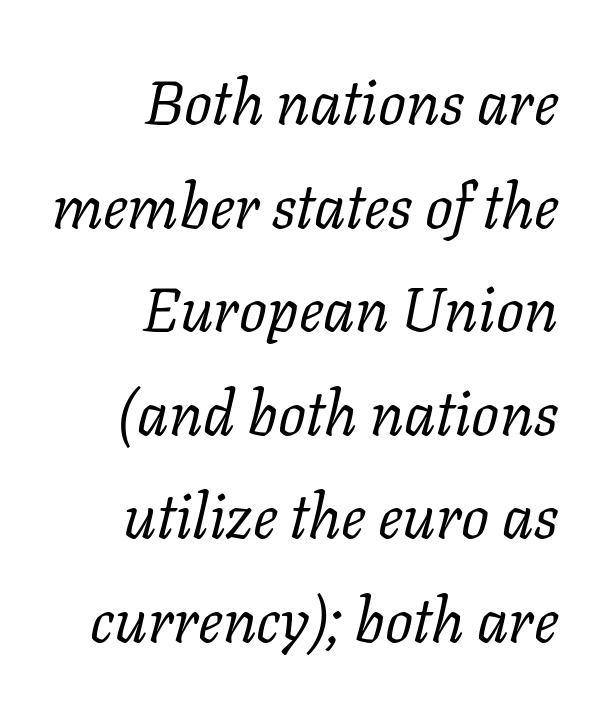
The image shows 62 px regular-weight serif type, italic (leaning right); set right-aligned, normal line spacing (1.67x), normal letter spacing, not underlined; low stroke contrast and a medium x-height.
